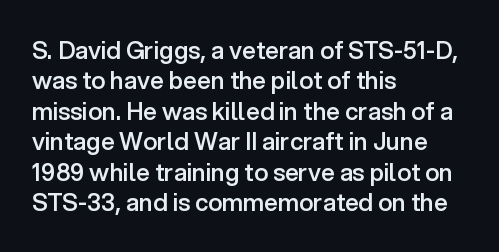
The image shows 24 px text type, upright; set left-aligned, normal line spacing (1.27x), normal letter spacing, not underlined.
